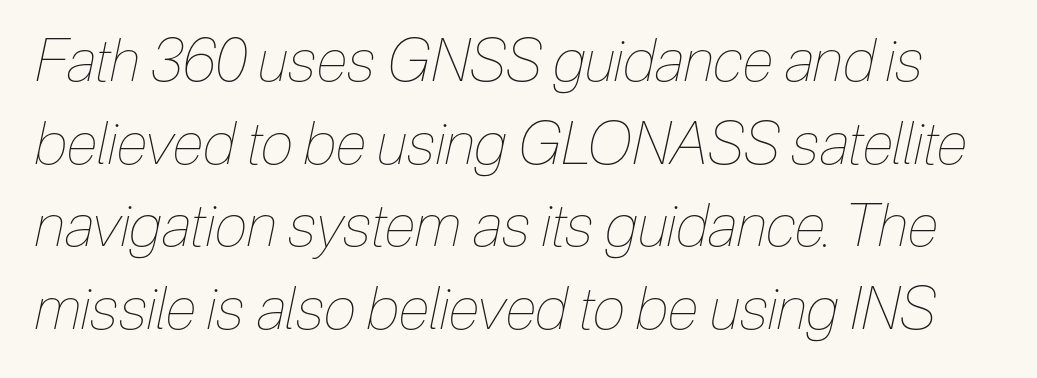
The image shows 59 px thin, condensed type, italic (leaning right); set normal line spacing (1.4x), normal letter spacing, not underlined; low stroke contrast and a medium x-height.
